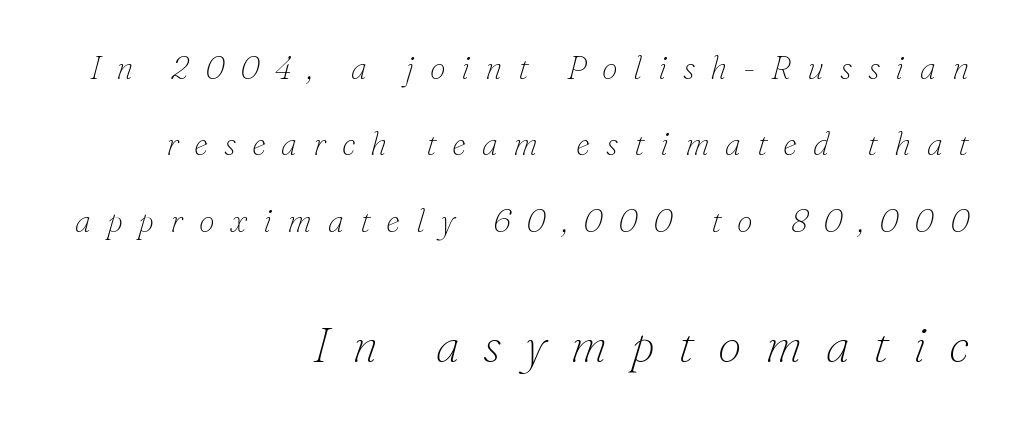
The image shows 48 px thin serif type, italic (leaning right); set right-aligned, loose line spacing (2.39x), unusually wide letter spacing (+0.49 em), not underlined; the second (bottom) block is 1.5x larger; low stroke contrast and a small x-height.
